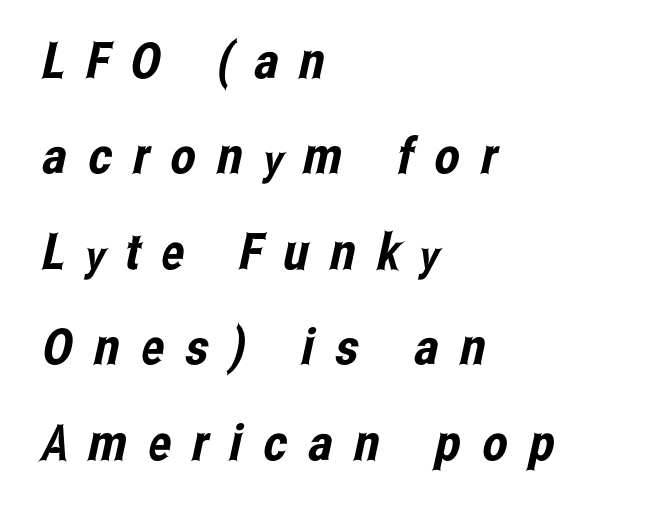
Observe the absence of serifs on each vertical stroke in this sample. Loosely led — the rows are spread out. Leftover space on each line is placed entirely after the last word. Honestly, there is no underline to notice here at all.
